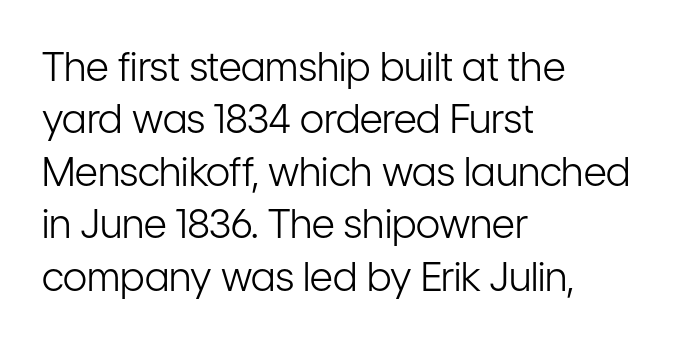
Q: Is the text bold? A: No.
Q: Is the text italic (slanted)? A: No, it is upright.
Q: Is the typeface a serif or a sans-serif typeface? A: Sans-serif.
Q: Is the text underlined? A: No.
Q: How is the paragraph aligned? A: Left-aligned.
Q: Is the spacing between letters normal or unusually wide? A: Normal.
Q: Is the spacing between lines tight, normal or loose? A: Normal.
Q: Width (condensed, normal, or wide)? A: Condensed.
Q: Stroke contrast? A: Low.
Q: x-height? A: Medium.
Q: Monospaced? A: No.
